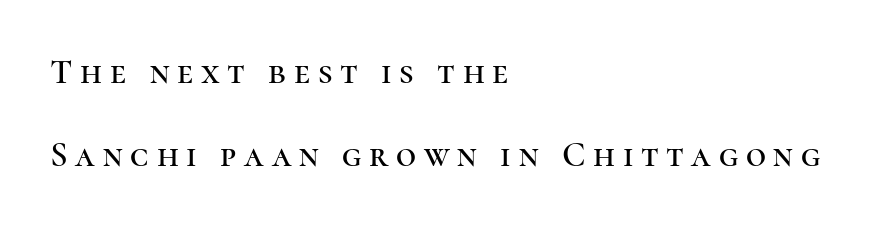
The image shows 35 px serif type, upright; set left-aligned, loose line spacing (2.38x), unusually wide letter spacing (+0.22 em), not underlined; high stroke contrast and a medium x-height.
